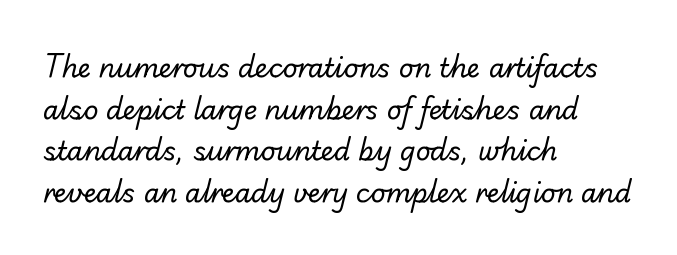
The image shows 26 px text type; set left-aligned, normal line spacing (1.6x), normal letter spacing, not underlined.
